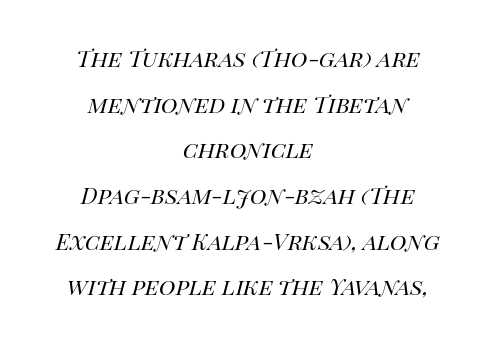
{"italic": "yes", "lean": "right", "slant_degrees": 14, "bold": "no", "weight": "regular", "width": "normal", "stroke_contrast": "high", "x_height": "large", "monospaced": "no", "underline": "no", "align": "center", "line_spacing": "normal", "line_spacing_ratio": 1.63, "letter_spacing": "normal", "letter_spacing_em": 0.0, "glyph_px": 28}
